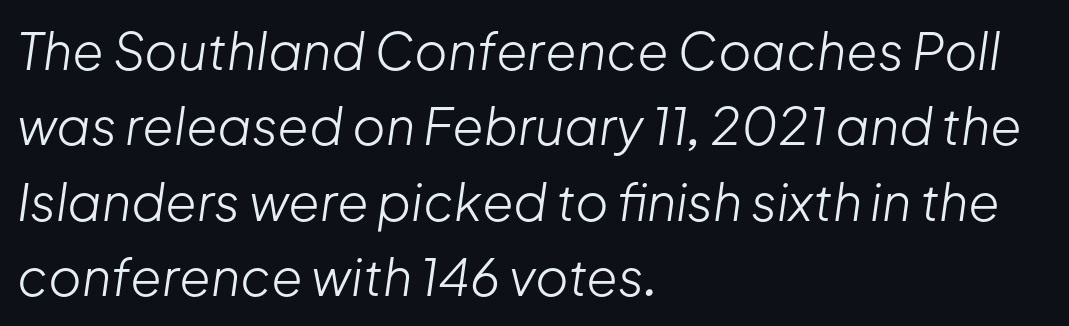
Q: Is the text bold? A: No.
Q: Is the text italic (slanted)? A: Yes, it leans right by about 8 degrees.
Q: Is the text underlined? A: No.
Q: How is the paragraph aligned? A: Left-aligned.
Q: Is the spacing between letters normal or unusually wide? A: Normal.
Q: Is the spacing between lines tight, normal or loose? A: Normal.
Q: Width (condensed, normal, or wide)? A: Normal.
Q: Stroke contrast? A: Low.
Q: x-height? A: Medium.
Q: Monospaced? A: No.
